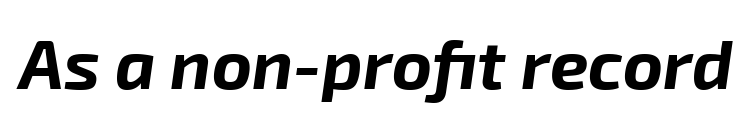
The image shows 69 px bold type, italic (leaning right); set normal letter spacing, not underlined; low stroke contrast and a medium x-height.
